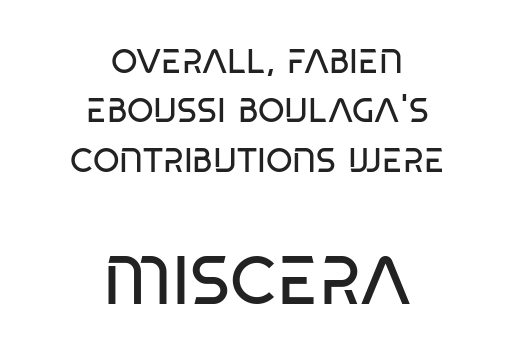
Q: Is the text bold? A: No.
Q: Is the typeface a serif or a sans-serif typeface? A: Sans-serif.
Q: Is the text underlined? A: No.
Q: How is the paragraph aligned? A: Centered.
Q: Is the spacing between letters normal or unusually wide? A: Normal.
Q: Is the spacing between lines tight, normal or loose? A: Normal.
Q: Which block of text is set in a larger size, the first (top) or the second (bottom)? A: The second (bottom) one.
Q: Width (condensed, normal, or wide)? A: Condensed.
Q: Stroke contrast? A: Low.
Q: x-height? A: Large.
Q: Monospaced? A: No.
